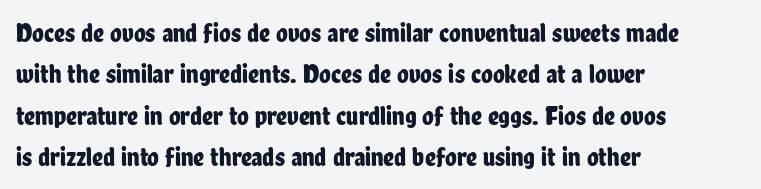
Q: Is the text italic (slanted)? A: No, it is upright.
Q: Is the text underlined? A: No.
Q: How is the paragraph aligned? A: Left-aligned.
Q: Is the spacing between letters normal or unusually wide? A: Normal.
Q: Is the spacing between lines tight, normal or loose? A: Normal.
